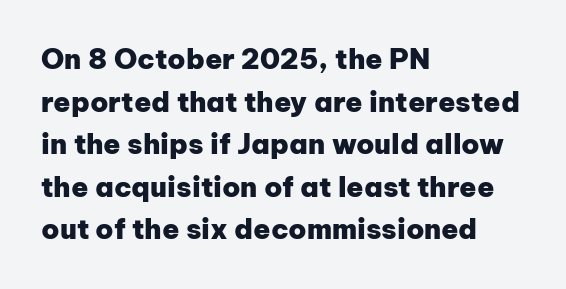
This sample uses an upright cut, with every glyph sitting square on the baseline. Typesetter's note: full bold, strokes at maximum text heaviness. The face used here is a sans, in the tradition of grotesques and geometrics. The foot of each line stays bare and open.
